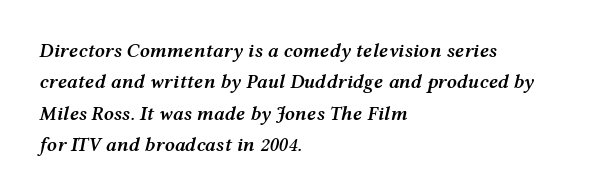
Q: Is the text bold? A: Semi-bold.
Q: Is the text italic (slanted)? A: Yes, it leans right by about 12 degrees.
Q: Is the text underlined? A: No.
Q: How is the paragraph aligned? A: Left-aligned.
Q: Is the spacing between letters normal or unusually wide? A: Normal.
Q: Is the spacing between lines tight, normal or loose? A: Normal.
